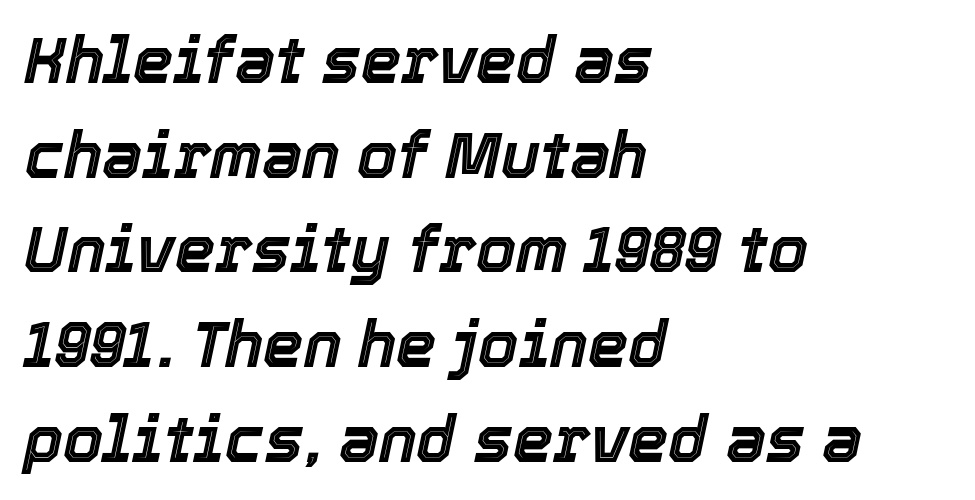
Q: Is the text italic (slanted)? A: Yes, it leans right by about 12 degrees.
Q: Is the text underlined? A: No.
Q: How is the paragraph aligned? A: Left-aligned.
Q: Is the spacing between letters normal or unusually wide? A: Normal.
Q: Is the spacing between lines tight, normal or loose? A: Normal.
Q: Width (condensed, normal, or wide)? A: Normal.
Q: x-height? A: Medium.
Q: Monospaced? A: No.
